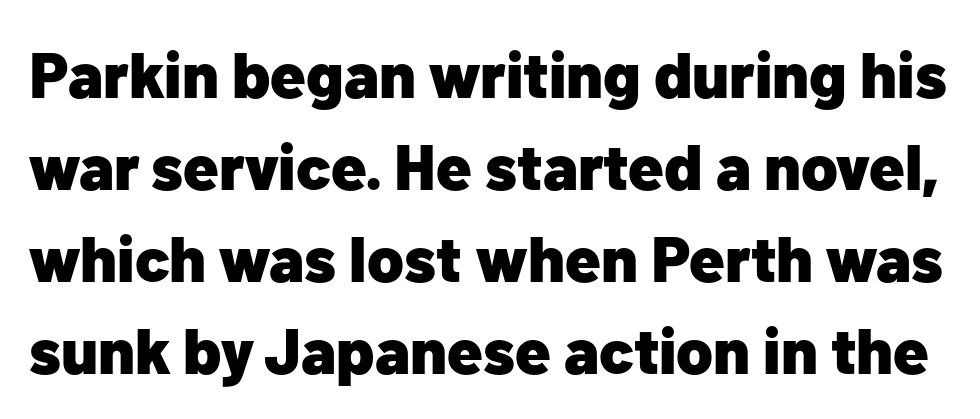
The image shows 64 px heavy sans-serif type, upright; set normal line spacing (1.44x), normal letter spacing, not underlined; low stroke contrast and a medium x-height.
